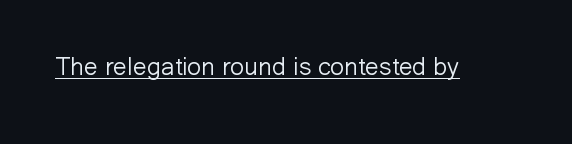
The letterforms sit at book weight or below. Posture: upright roman. Here the glyphs are tracked normally, forming tight word shapes. The words here are underlined.
